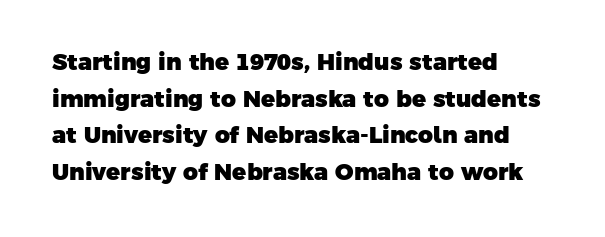
Strong, thick strokes mark this as bold type. Casual observation: everything's shoved over to the left. Only glyphs here, with clear space below each row. Vertically, the passage feels balanced, rows spaced as you'd expect.
